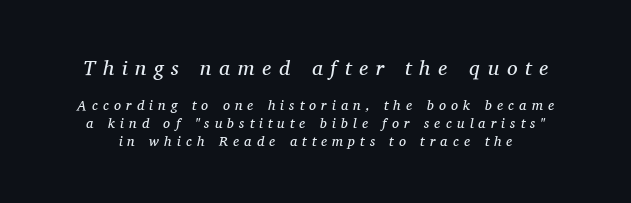
{"italic": "yes", "lean": "right", "slant_degrees": 11, "bold": "no", "underline": "no", "line_spacing": "normal", "line_spacing_ratio": 1.29, "letter_spacing": "wide", "letter_spacing_em": 0.37, "larger_block": "first", "size_ratio": 1.5, "glyph_px": 21}
